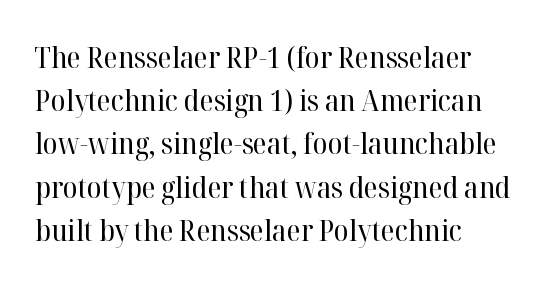
Proportional: the letters do not fall into vertical columns. The gaps between neighbouring characters are ordinary and unremarkable. Each row of text sits above clean, open space. No letter is thick-stroked: the sample isn't bold.
